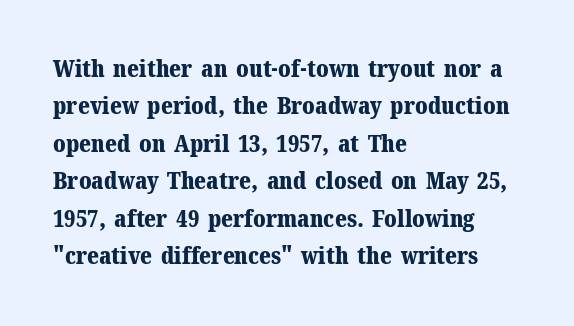
{"italic": "no", "bold": "yes", "underline": "no", "align": "left", "line_spacing": "normal", "line_spacing_ratio": 1.56, "letter_spacing": "normal", "letter_spacing_em": 0.0, "glyph_px": 24}
